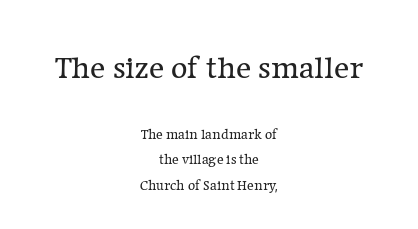
The image shows 32 px regular-weight serif type, upright; set centered, line spacing 1.8x, normal letter spacing, not underlined; the first (top) block is 2.29x larger; low stroke contrast and a medium x-height.
